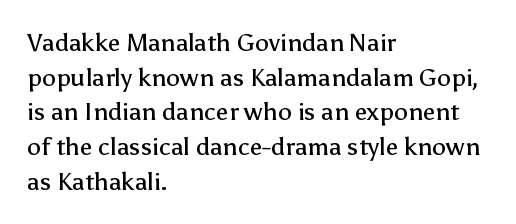
Q: Is the text bold? A: No.
Q: Is the text italic (slanted)? A: No, it is upright.
Q: Is the text underlined? A: No.
Q: How is the paragraph aligned? A: Left-aligned.
Q: Is the spacing between letters normal or unusually wide? A: Normal.
Q: Is the spacing between lines tight, normal or loose? A: Normal.
